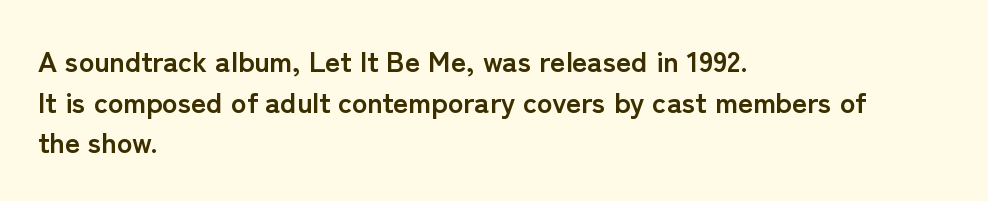
The image shows 29 px semibold sans-serif type, upright; set left-aligned, normal line spacing (1.4x), normal letter spacing, not underlined; low stroke contrast and a medium x-height.
